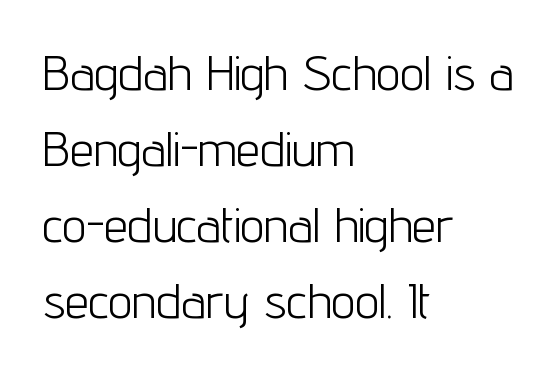
Leading: standard. Leftover space on each line is placed entirely after the last word. Check where the strokes stop: nothing finishes them off — pure sans. No word sits above an underline. Is the stroke heavy? The answer is a plain regular-or-lighter.
